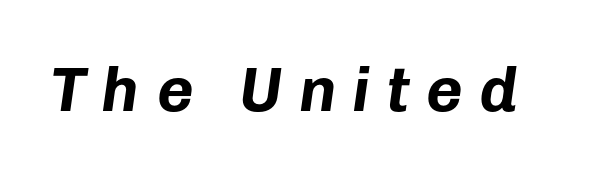
Q: Is the text bold? A: Yes.
Q: Is the text italic (slanted)? A: Yes, it leans right by about 8 degrees.
Q: Is the text underlined? A: No.
Q: Is the spacing between letters normal or unusually wide? A: Unusually wide.
Q: Width (condensed, normal, or wide)? A: Normal.
Q: Stroke contrast? A: Low.
Q: x-height? A: Medium.
Q: Monospaced? A: No.
